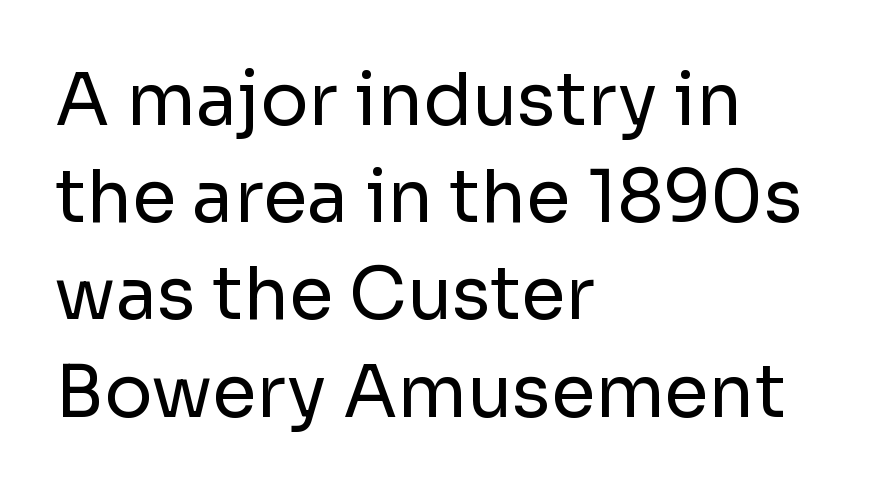
The image shows 72 px regular-weight sans-serif type, upright; set left-aligned, normal line spacing (1.35x), normal letter spacing, not underlined; low stroke contrast and a medium x-height.
